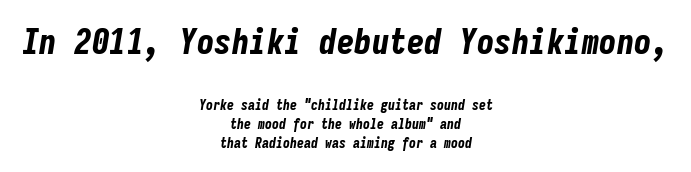
The image shows 35 px bold, condensed type, italic (leaning right), monospaced; set centered, normal line spacing (1.36x), normal letter spacing, not underlined; the first (top) block is 2.5x larger; low stroke contrast and a medium x-height.
